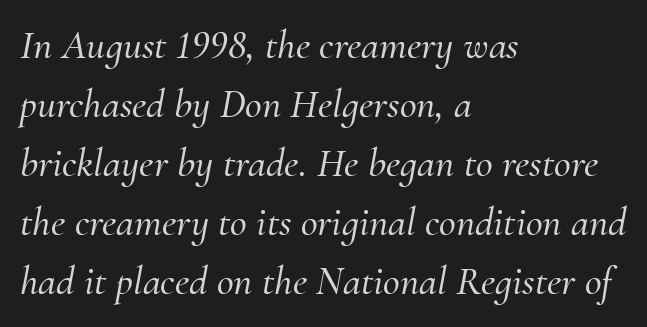
The font's italic variant was chosen for this text. Characters follow at the spacing the type designer built in. What's the leading like? Ordinary, nothing unusual. Look at the bottom of the vertical strokes: they flare into serifs here. Think of a printed novel: that variable character pitch is what you see here.
